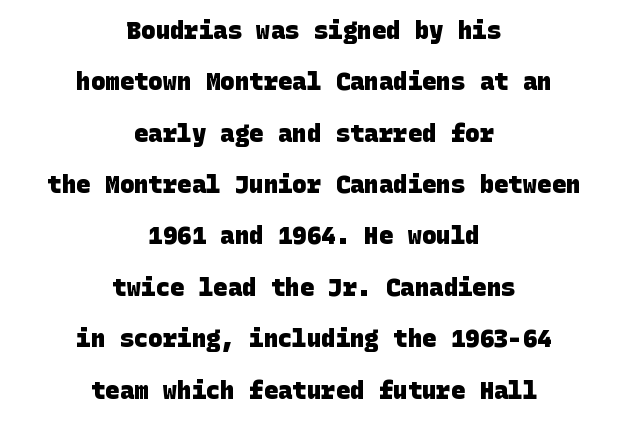
These lines carry a lot of weight — the face is fully bold. The passage shown stacks its lines with a broad gap. The setting favours the middle, as headings and verse often do. Nobody drew a line under any word here. Nobody touched the tracking dial on this one.
